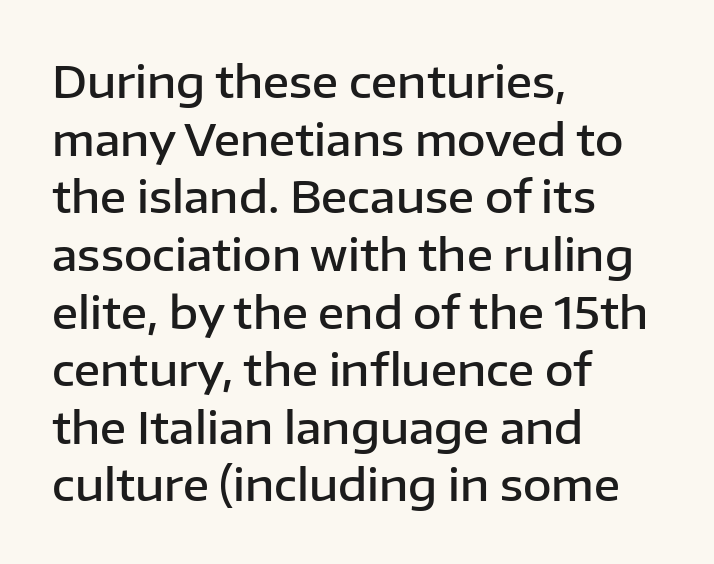
Q: Is the text bold? A: Semi-bold.
Q: Is the text italic (slanted)? A: No, it is upright.
Q: Is the typeface a serif or a sans-serif typeface? A: Sans-serif.
Q: Is the text underlined? A: No.
Q: How is the paragraph aligned? A: Left-aligned.
Q: Is the spacing between letters normal or unusually wide? A: Normal.
Q: Is the spacing between lines tight, normal or loose? A: Normal.
Q: Width (condensed, normal, or wide)? A: Normal.
Q: Stroke contrast? A: Low.
Q: x-height? A: Medium.
Q: Monospaced? A: No.
